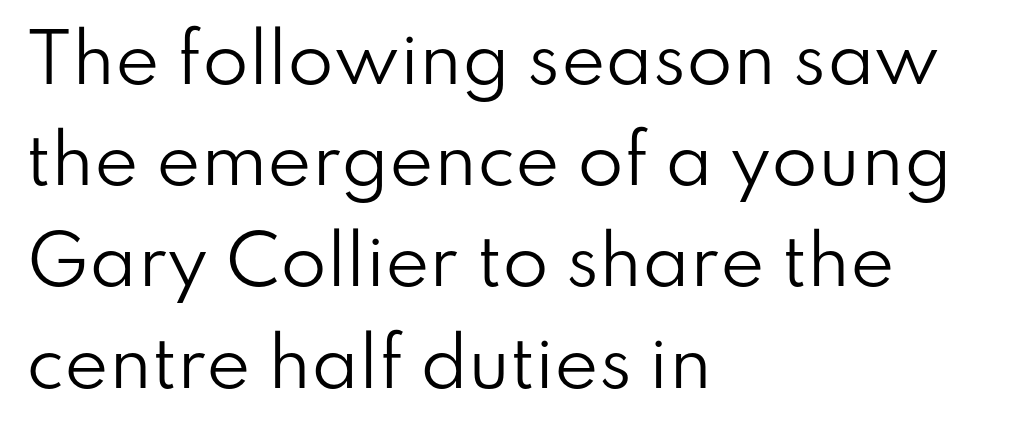
{"serif": "no", "italic": "no", "bold": "no", "weight": "regular", "width": "normal", "stroke_contrast": "low", "x_height": "small", "monospaced": "no", "underline": "no", "align": "left", "line_spacing": "normal", "line_spacing_ratio": 1.51, "letter_spacing": "normal", "letter_spacing_em": 0.0, "glyph_px": 67}
